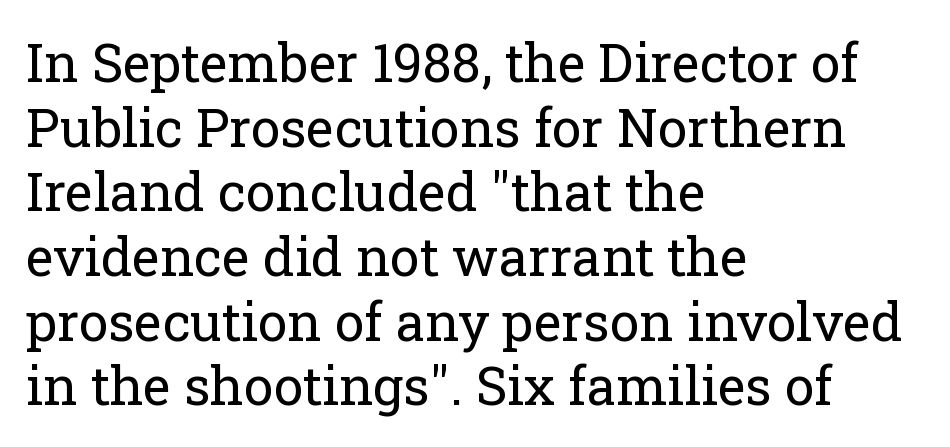
Q: Is the text bold? A: No.
Q: Is the text italic (slanted)? A: No, it is upright.
Q: Is the typeface a serif or a sans-serif typeface? A: Serif.
Q: Is the text underlined? A: No.
Q: How is the paragraph aligned? A: Left-aligned.
Q: Is the spacing between letters normal or unusually wide? A: Normal.
Q: Width (condensed, normal, or wide)? A: Normal.
Q: Stroke contrast? A: Low.
Q: x-height? A: Medium.
Q: Monospaced? A: No.
